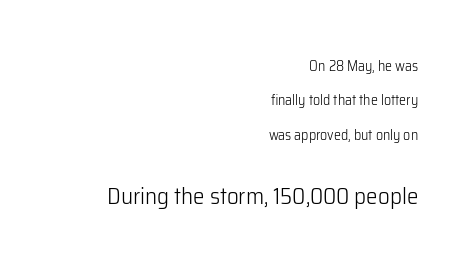
{"italic": "no", "bold": "no", "underline": "no", "align": "right", "line_spacing": "loose", "line_spacing_ratio": 2.46, "letter_spacing": "normal", "letter_spacing_em": 0.0, "larger_block": "second", "size_ratio": 1.64, "glyph_px": 23}
